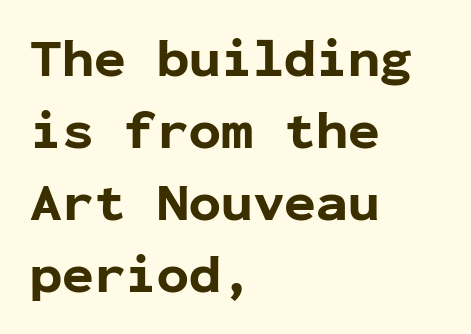
The image shows 53 px bold sans-serif type, upright, monospaced; set left-aligned, normal line spacing (1.36x), normal letter spacing, not underlined; low stroke contrast and a medium x-height.
